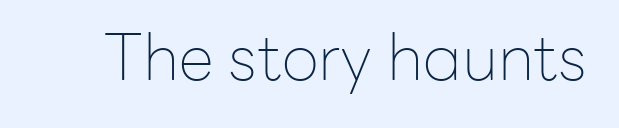
The image shows 64 px thin sans-serif type, upright; set normal letter spacing, not underlined; low stroke contrast and a medium x-height.
